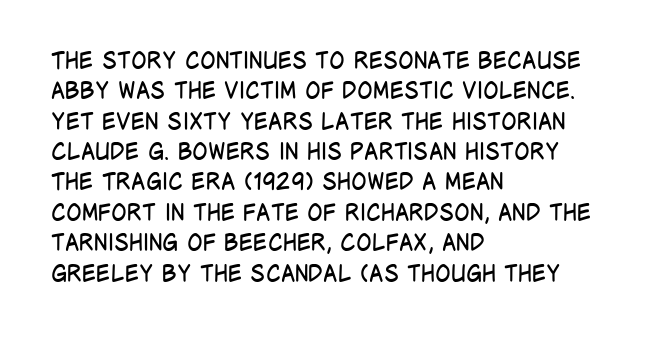
{"italic": "no", "bold": "no", "underline": "no", "align": "left", "line_spacing": "normal", "line_spacing_ratio": 1.32, "letter_spacing": "normal", "letter_spacing_em": 0.0, "glyph_px": 23}
